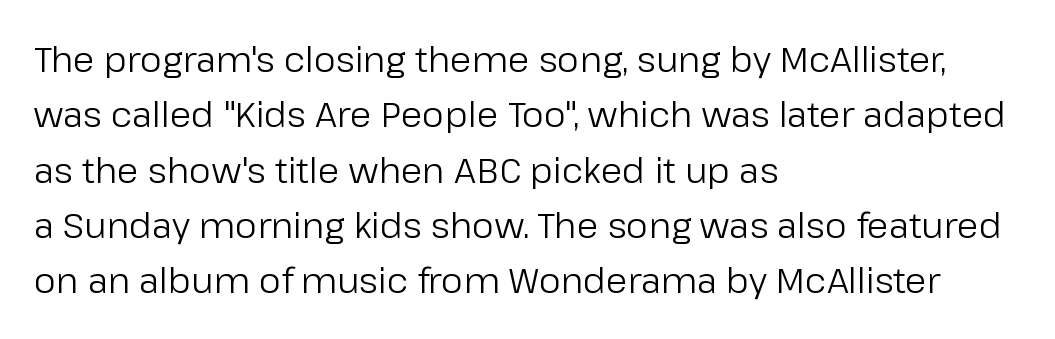
Q: Is the text bold? A: No.
Q: Is the text italic (slanted)? A: No, it is upright.
Q: Is the typeface a serif or a sans-serif typeface? A: Sans-serif.
Q: Is the text underlined? A: No.
Q: How is the paragraph aligned? A: Left-aligned.
Q: Is the spacing between letters normal or unusually wide? A: Normal.
Q: Is the spacing between lines tight, normal or loose? A: Normal.
Q: Width (condensed, normal, or wide)? A: Normal.
Q: Stroke contrast? A: Low.
Q: x-height? A: Medium.
Q: Monospaced? A: No.
